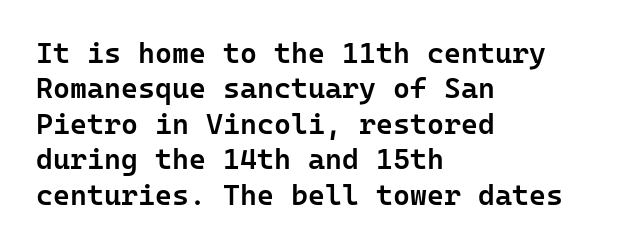
The gaps between neighbouring characters are ordinary and unremarkable. Italic? Not at all — the glyphs are vertical. No word sits above an underline. The typesetting leans somewhat heavy: a semibold. Compared with a centered layout, this one pins lines to the left instead.
